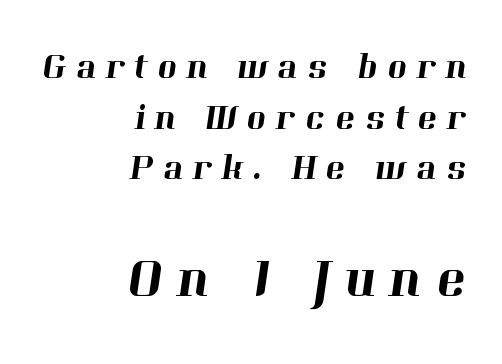
Q: Is the typeface a serif or a sans-serif typeface? A: Serif.
Q: Is the text underlined? A: No.
Q: How is the paragraph aligned? A: Right-aligned.
Q: Is the spacing between letters normal or unusually wide? A: Unusually wide.
Q: Is the spacing between lines tight, normal or loose? A: Normal.
Q: Which block of text is set in a larger size, the first (top) or the second (bottom)? A: The second (bottom) one.
Q: Width (condensed, normal, or wide)? A: Normal.
Q: Stroke contrast? A: High.
Q: x-height? A: Medium.
Q: Monospaced? A: No.
